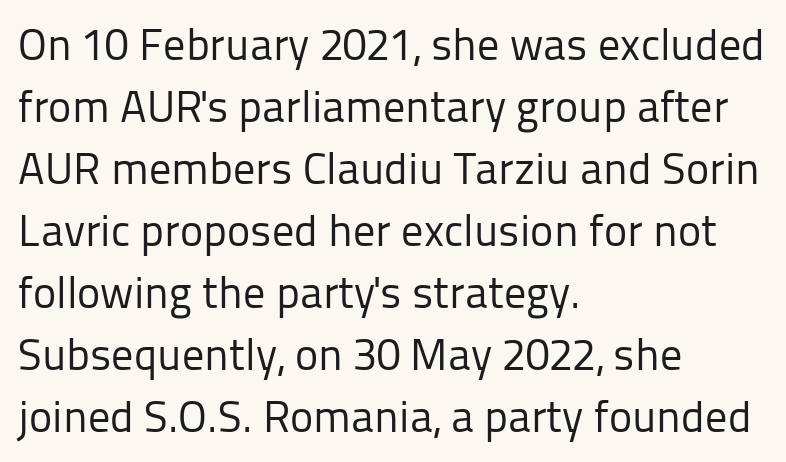
Just letters on the line, the space beneath them empty. Short and long lines alike share a common starting point at left. Type style note: lacks serifs. Is this a fixed-width face? No — the glyphs have proportional, varying widths. Compared with typical body copy, the letter spacing here is the same.
